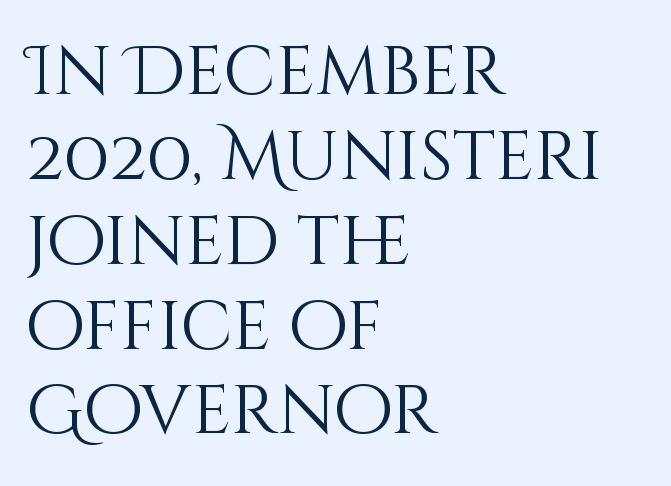
Q: Is the text bold? A: No.
Q: Is the text italic (slanted)? A: No, it is upright.
Q: Is the text underlined? A: No.
Q: How is the paragraph aligned? A: Left-aligned.
Q: Is the spacing between letters normal or unusually wide? A: Normal.
Q: Width (condensed, normal, or wide)? A: Normal.
Q: Stroke contrast? A: Medium.
Q: x-height? A: Large.
Q: Monospaced? A: No.
